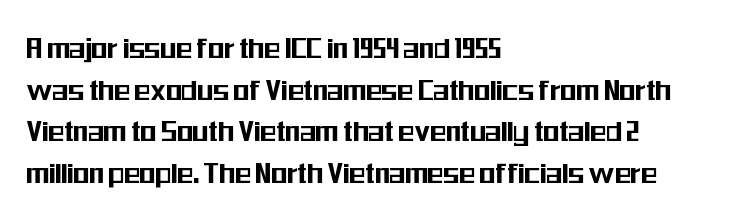
Q: Is the text italic (slanted)? A: No, it is upright.
Q: Is the typeface a serif or a sans-serif typeface? A: Sans-serif.
Q: Is the text underlined? A: No.
Q: How is the paragraph aligned? A: Left-aligned.
Q: Is the spacing between letters normal or unusually wide? A: Normal.
Q: Is the spacing between lines tight, normal or loose? A: Normal.
Q: Width (condensed, normal, or wide)? A: Condensed.
Q: Stroke contrast? A: Medium.
Q: x-height? A: Medium.
Q: Monospaced? A: No.
